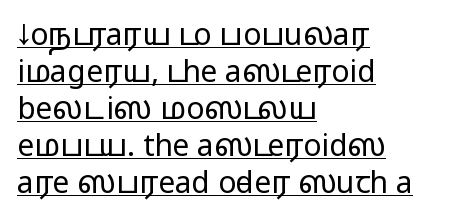
How are the letters spaced? Ordinarily, with no added tracking. Unlike a traditional serif, this face leaves its strokes unadorned. The specimen includes a rule beneath the text block's lines. Think of a printed novel: that variable character pitch is what you see here. When letters stand straight like this, we call the style roman or upright.
